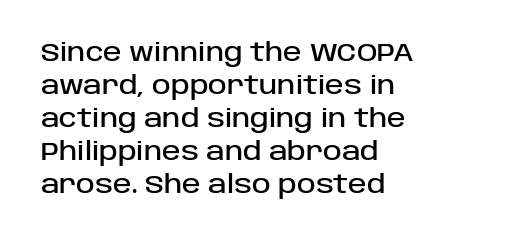
{"italic": "no", "underline": "no", "align": "left", "line_spacing": "normal", "line_spacing_ratio": 1.32, "letter_spacing": "normal", "letter_spacing_em": 0.0, "glyph_px": 25}
